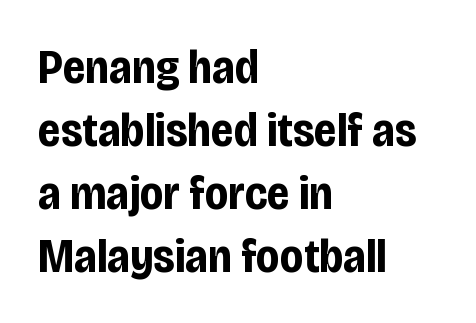
Caption: bold face, heavy strokes. The passage shown is not underscored anywhere. Rendered with straight, roman letterforms. The face used here is rendered with its standard letterfit. Horizontal bands of white between lines are of average thickness.
